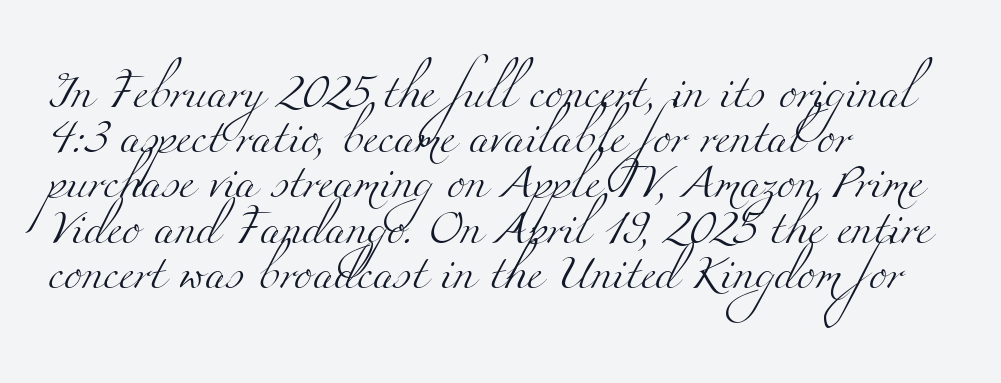
{"bold": "no", "weight": "light", "width": "wide", "stroke_contrast": "medium", "x_height": "small", "monospaced": "no", "underline": "no", "align": "left", "line_spacing": "normal", "line_spacing_ratio": 1.33, "letter_spacing": "normal", "letter_spacing_em": 0.0, "glyph_px": 34}
